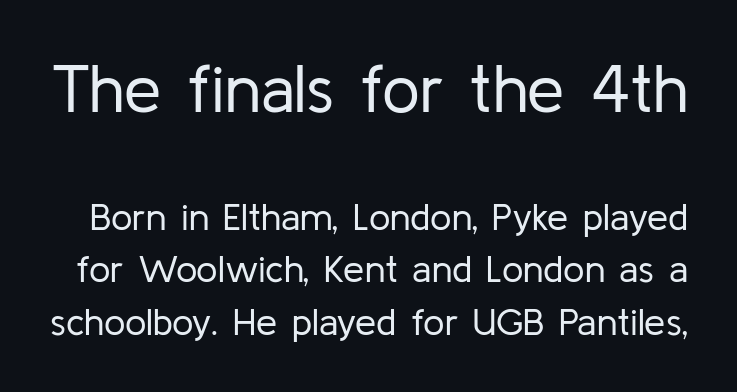
{"serif": "no", "italic": "no", "bold": "no", "weight": "regular", "width": "normal", "stroke_contrast": "low", "x_height": "medium", "monospaced": "no", "underline": "no", "line_spacing": "normal", "line_spacing_ratio": 1.37, "letter_spacing": "normal", "letter_spacing_em": 0.0, "larger_block": "first", "size_ratio": 1.76, "glyph_px": 67}
